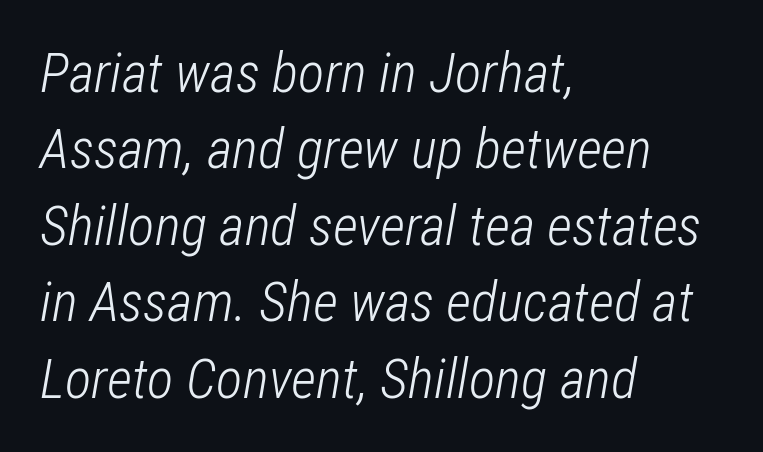
Where is the straight margin? On the left. Is this a fixed-width face? No — the glyphs have proportional, varying widths. Characters follow at the spacing the type designer built in. The weight would be labelled regular, book, light, or lighter still. This rendering features lettering with no underline.
